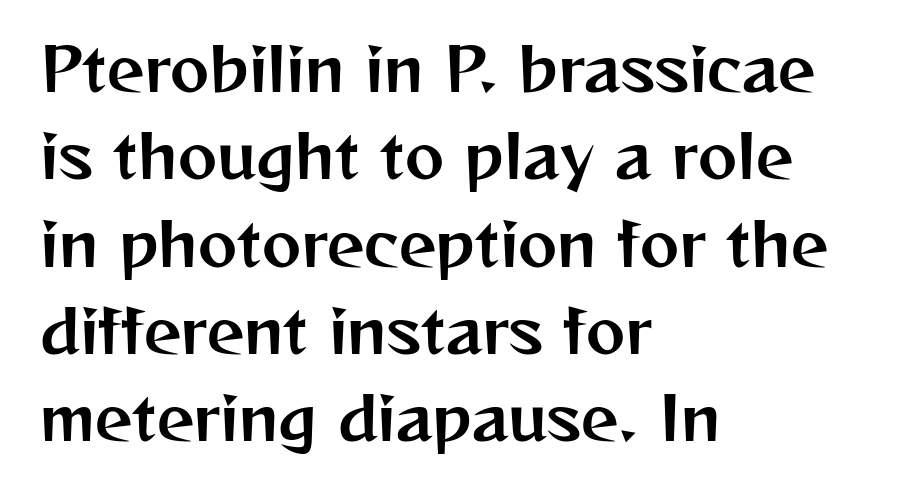
{"serif": "no", "italic": "no", "width": "normal", "stroke_contrast": "medium", "x_height": "medium", "monospaced": "no", "underline": "no", "align": "left", "line_spacing": "normal", "line_spacing_ratio": 1.48, "letter_spacing": "normal", "letter_spacing_em": 0.0, "glyph_px": 59}
